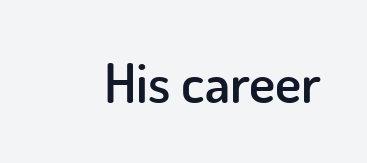
{"serif": "no", "italic": "no", "bold": "semi", "weight": "semibold", "width": "normal", "stroke_contrast": "low", "x_height": "small", "monospaced": "no", "underline": "no", "letter_spacing": "normal", "letter_spacing_em": 0.0, "glyph_px": 55}
